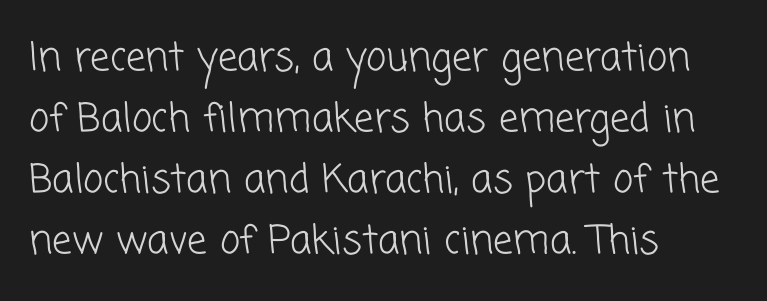
Stems here are at most as thick as an everyday book face. The words here are not underlined. Line beginnings align vertically; line endings do not. A typesetter would call this leading conventional body-copy spacing.
